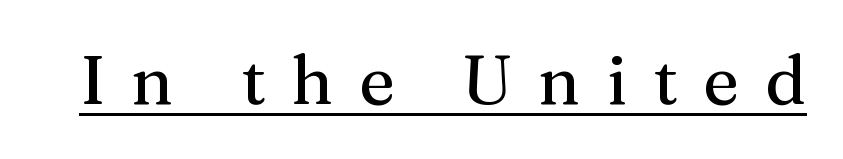
{"serif": "yes", "italic": "no", "width": "normal", "stroke_contrast": "medium", "x_height": "medium", "monospaced": "no", "underline": "yes", "letter_spacing": "wide", "letter_spacing_em": 0.38, "glyph_px": 68}
